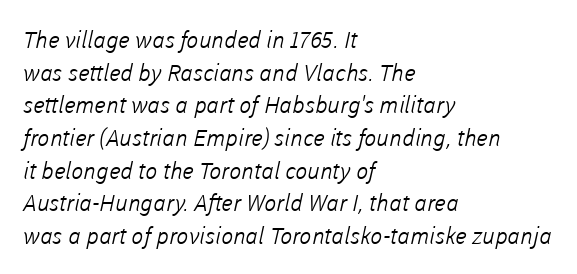
{"bold": "no", "underline": "no", "align": "left", "line_spacing": "normal", "line_spacing_ratio": 1.42, "letter_spacing": "normal", "letter_spacing_em": 0.0, "glyph_px": 23}
